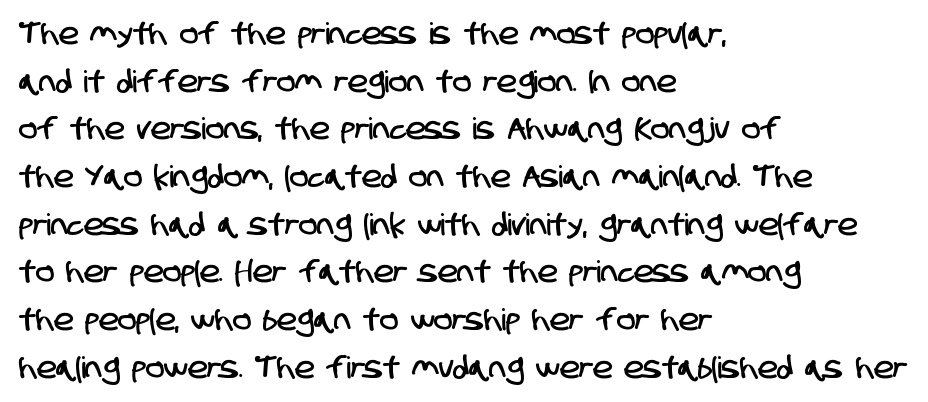
{"serif": "no", "width": "condensed", "stroke_contrast": "low", "x_height": "large", "monospaced": "no", "underline": "no", "align": "left", "line_spacing": "normal", "line_spacing_ratio": 1.59, "letter_spacing": "normal", "letter_spacing_em": 0.0, "glyph_px": 30}
